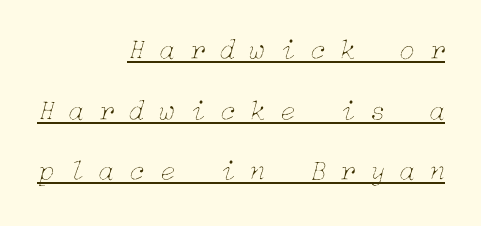
The passage is arranged like a letterhead date or caption credit — flush right. Every character sits at an angle, as italics do. Does extra space separate the letters? Yes, quite a lot of it. The rendering uses the underline text-decoration. The strokes are not fattened; the text isn't bold. This sample trades compactness for vertical openness between lines.
